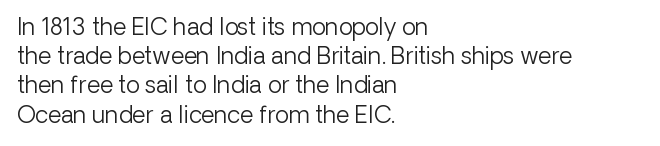
{"italic": "no", "bold": "no", "underline": "no", "align": "left", "line_spacing": "normal", "line_spacing_ratio": 1.27, "letter_spacing": "normal", "letter_spacing_em": 0.0, "glyph_px": 23}
